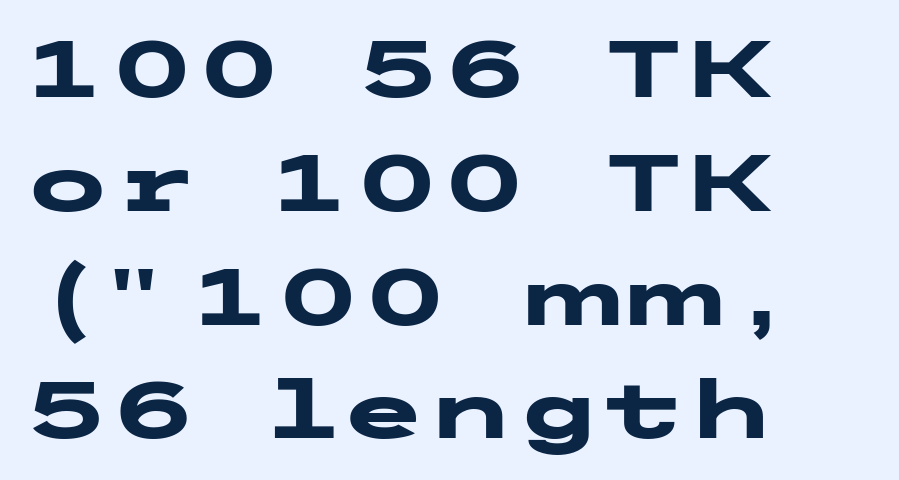
Q: Is the text bold? A: Yes.
Q: Is the text italic (slanted)? A: No, it is upright.
Q: Is the typeface a serif or a sans-serif typeface? A: Sans-serif.
Q: Is the text underlined? A: No.
Q: How is the paragraph aligned? A: Left-aligned.
Q: Is the spacing between letters normal or unusually wide? A: Normal.
Q: Is the spacing between lines tight, normal or loose? A: Normal.
Q: Width (condensed, normal, or wide)? A: Wide.
Q: Stroke contrast? A: Low.
Q: x-height? A: Medium.
